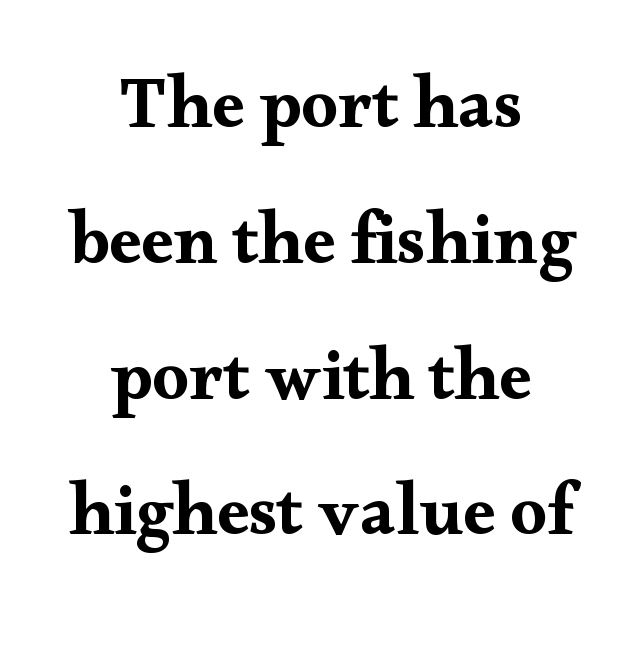
Q: Is the text italic (slanted)? A: No, it is upright.
Q: Is the typeface a serif or a sans-serif typeface? A: Serif.
Q: Is the text underlined? A: No.
Q: How is the paragraph aligned? A: Centered.
Q: Is the spacing between letters normal or unusually wide? A: Normal.
Q: Width (condensed, normal, or wide)? A: Wide.
Q: Stroke contrast? A: Medium.
Q: x-height? A: Small.
Q: Monospaced? A: No.
